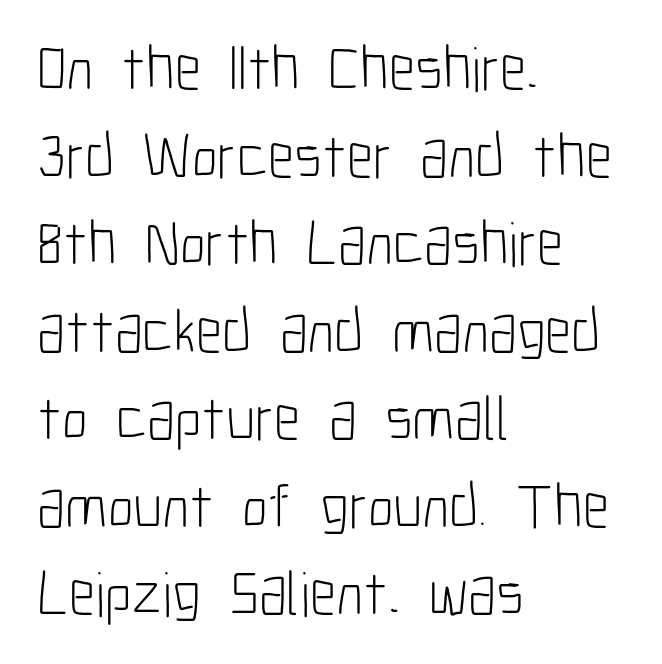
The image shows 63 px light, condensed sans-serif type, upright; set left-aligned, normal line spacing (1.39x), normal letter spacing, not underlined; low stroke contrast and a medium x-height.
